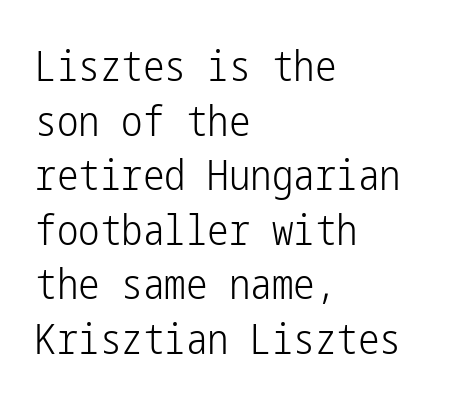
Q: Is the text bold? A: No.
Q: Is the text italic (slanted)? A: No, it is upright.
Q: Is the typeface a serif or a sans-serif typeface? A: Sans-serif.
Q: Is the text underlined? A: No.
Q: How is the paragraph aligned? A: Left-aligned.
Q: Is the spacing between letters normal or unusually wide? A: Normal.
Q: Is the spacing between lines tight, normal or loose? A: Normal.
Q: Width (condensed, normal, or wide)? A: Condensed.
Q: Stroke contrast? A: Low.
Q: x-height? A: Medium.
